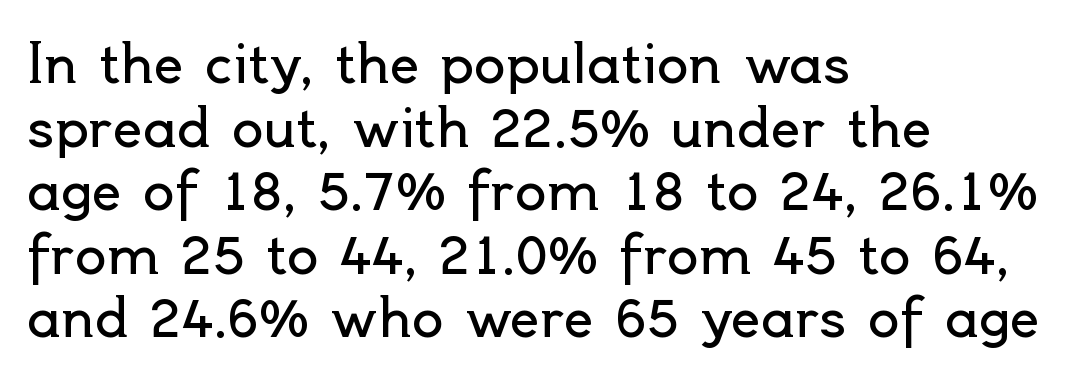
Q: Is the text bold? A: No.
Q: Is the text italic (slanted)? A: No, it is upright.
Q: Is the typeface a serif or a sans-serif typeface? A: Sans-serif.
Q: Is the text underlined? A: No.
Q: How is the paragraph aligned? A: Left-aligned.
Q: Is the spacing between letters normal or unusually wide? A: Normal.
Q: Width (condensed, normal, or wide)? A: Normal.
Q: x-height? A: Small.
Q: Monospaced? A: No.
